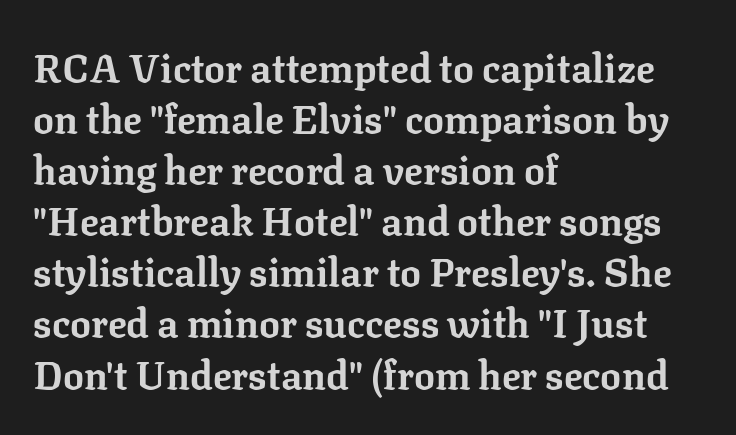
Descenders hang freely into open space. Notice how thick the strokes are: this is what a full bold looks like. Horizontal bands of white between lines are of average thickness. Here the designer chose a conventional face with non-uniform glyph widths.
